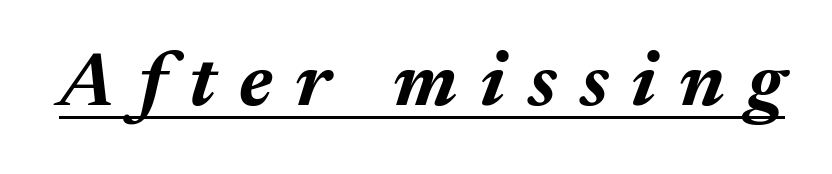
Q: Is the text bold? A: Yes.
Q: Is the text italic (slanted)? A: Yes, it leans right by about 17 degrees.
Q: Is the text underlined? A: Yes.
Q: Is the spacing between letters normal or unusually wide? A: Unusually wide.
Q: Width (condensed, normal, or wide)? A: Normal.
Q: Stroke contrast? A: Medium.
Q: x-height? A: Medium.
Q: Monospaced? A: No.
